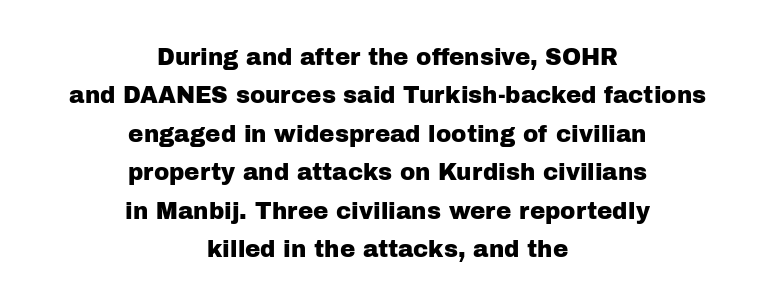
Has an underline been added? It has not. The letters stand straight up with perfectly vertical stems. The paragraph has two soft edges and a firm central axis. How would I describe the line gaps? Plain and ordinary.
